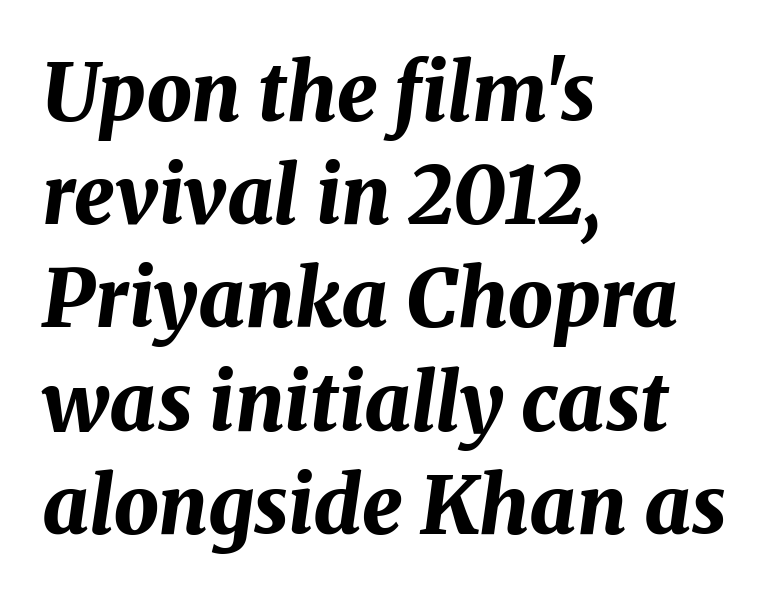
Q: Is the text bold? A: Yes.
Q: Is the text italic (slanted)? A: Yes, it leans right by about 8 degrees.
Q: Is the text underlined? A: No.
Q: How is the paragraph aligned? A: Left-aligned.
Q: Is the spacing between letters normal or unusually wide? A: Normal.
Q: Is the spacing between lines tight, normal or loose? A: Normal.
Q: Width (condensed, normal, or wide)? A: Normal.
Q: Stroke contrast? A: Medium.
Q: x-height? A: Medium.
Q: Monospaced? A: No.
